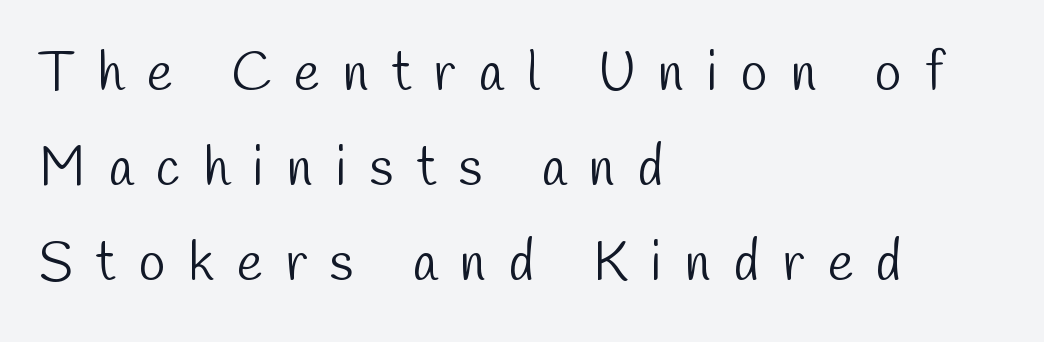
The image shows 54 px light, condensed sans-serif type; set left-aligned, line spacing 1.76x, unusually wide letter spacing (+0.43 em), not underlined; low stroke contrast and a medium x-height.
